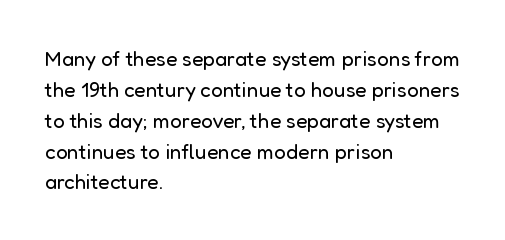
{"italic": "no", "bold": "no", "underline": "no", "align": "left", "line_spacing": "normal", "line_spacing_ratio": 1.47, "letter_spacing": "normal", "letter_spacing_em": 0.0, "glyph_px": 21}
